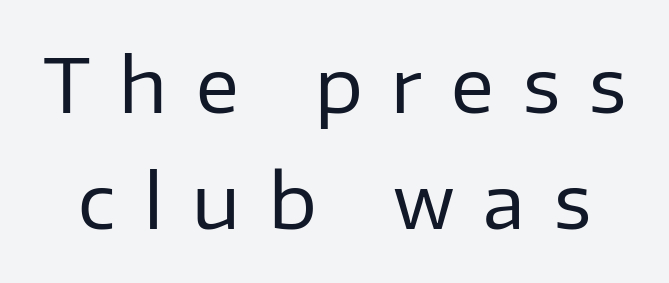
The baseline area is clear. In terms of letterspacing, this is a distinctly airy, spread setting. This rendering employs a face without finishing strokes, i.e., a sans-serif. A typesetter would call this proportional, since set widths differ per character. Style check: upright. The lines sit at an ordinary, default distance from one another.
